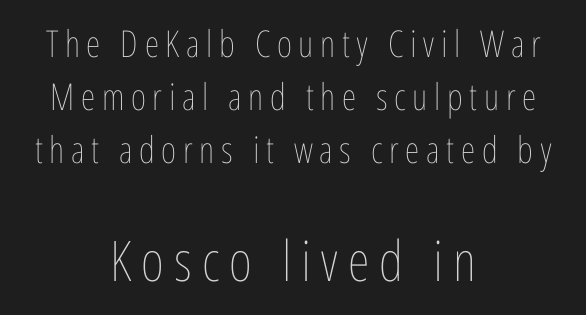
{"italic": "no", "bold": "no", "weight": "thin", "width": "condensed", "stroke_contrast": "low", "x_height": "medium", "monospaced": "no", "underline": "no", "align": "center", "line_spacing": "normal", "line_spacing_ratio": 1.43, "larger_block": "second", "size_ratio": 1.51, "glyph_px": 56}
